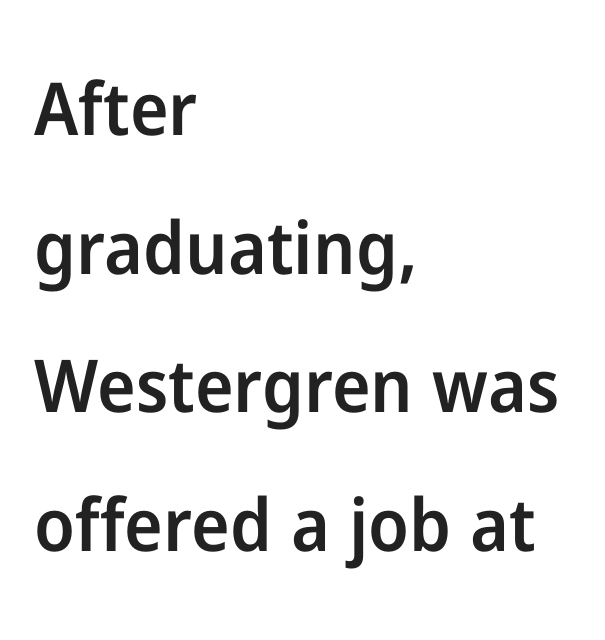
Looks like regular typesetting: each glyph gets only the width it needs. Does the lettering tilt? It doesn't — this is upright. Is the type bold? Partly — it's a semibold, heavier than regular but not fully bold. This rendering uses left alignment, leaving the right contour irregular. If you measured baseline to baseline, you'd find a long distance. I'd call this a sans setting — the letters go barefoot.
